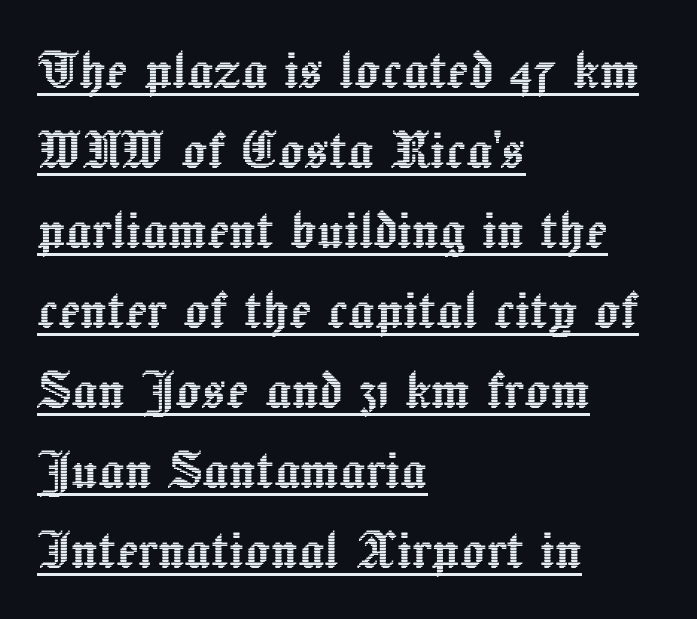
{"italic": "no", "width": "normal", "x_height": "medium", "monospaced": "no", "underline": "yes", "align": "left", "line_spacing": "normal", "line_spacing_ratio": 1.25, "letter_spacing": "normal", "letter_spacing_em": 0.0, "glyph_px": 64}
